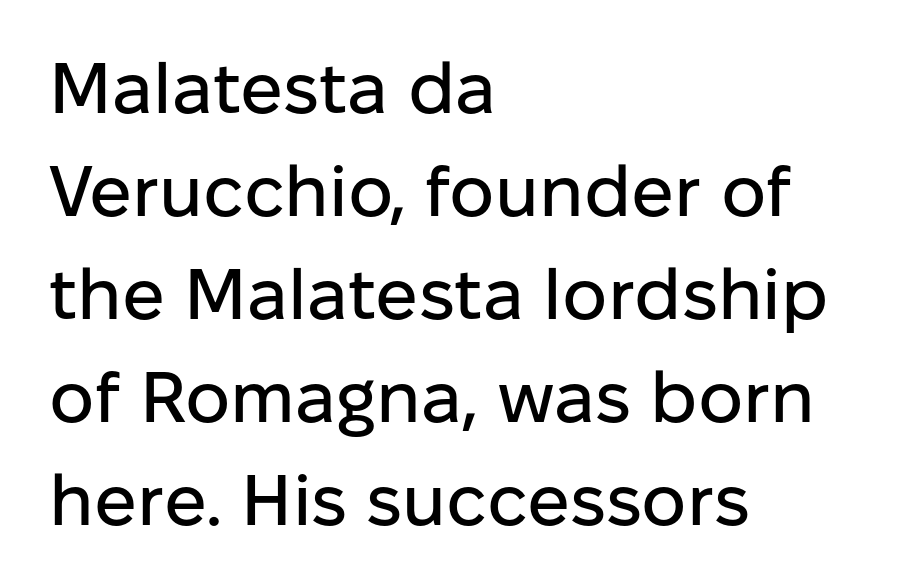
The line texture is even and compact thanks to regular tracking. Only glyphs here, with clear space below each row. Proportional: the letters do not fall into vertical columns. The rag falls on the right side of this text block. Check where the strokes stop: nothing finishes them off — pure sans.
